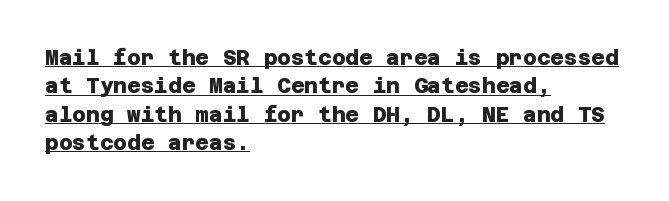
Q: Is the text bold? A: Yes.
Q: Is the text underlined? A: Yes.
Q: How is the paragraph aligned? A: Left-aligned.
Q: Is the spacing between letters normal or unusually wide? A: Normal.
Q: Is the spacing between lines tight, normal or loose? A: Normal.
